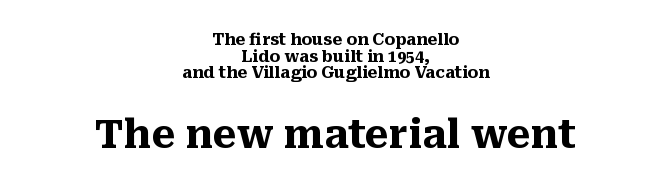
{"serif": "yes", "italic": "no", "bold": "yes", "weight": "heavy", "width": "normal", "stroke_contrast": "medium", "x_height": "medium", "monospaced": "no", "underline": "no", "align": "center", "line_spacing": "tight", "line_spacing_ratio": 1.04, "letter_spacing": "normal", "letter_spacing_em": 0.0, "larger_block": "second", "size_ratio": 2.44, "glyph_px": 39}
